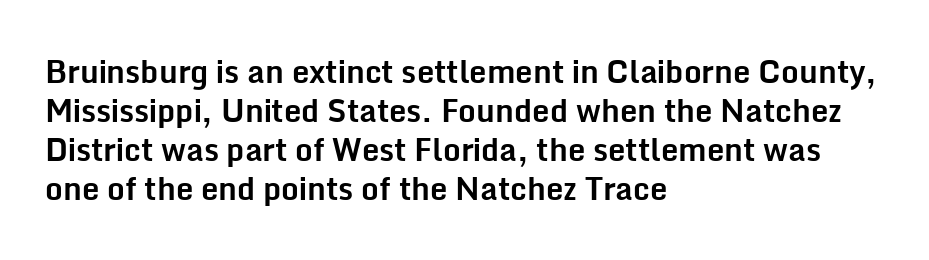
The image shows 31 px bold sans-serif type, upright; set left-aligned, normal line spacing (1.26x), normal letter spacing, not underlined; low stroke contrast and a medium x-height.
